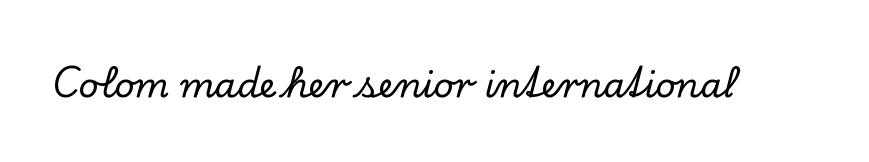
The image shows 35 px serif type; set normal letter spacing, not underlined; low stroke contrast and a small x-height.
